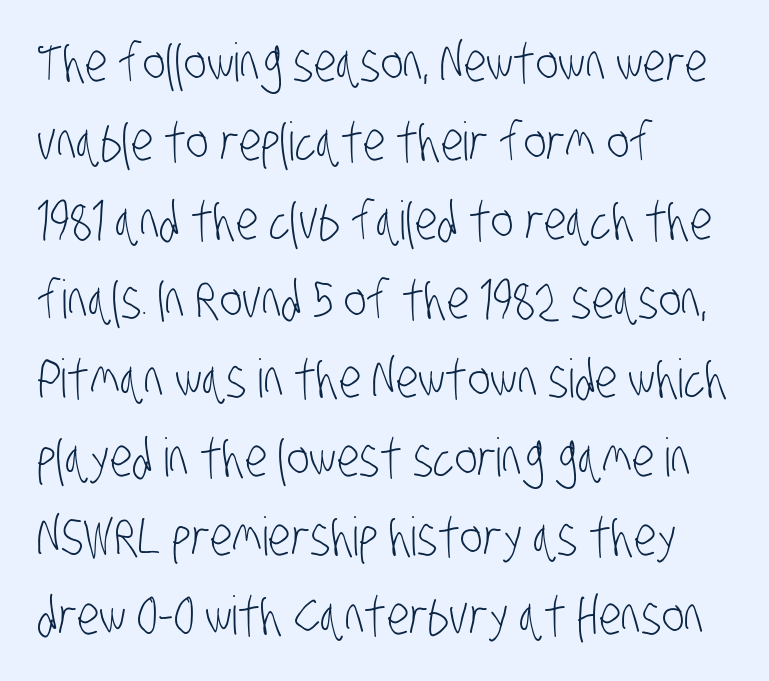
Q: Is the text bold? A: No.
Q: Is the typeface a serif or a sans-serif typeface? A: Sans-serif.
Q: Is the text underlined? A: No.
Q: How is the paragraph aligned? A: Left-aligned.
Q: Is the spacing between letters normal or unusually wide? A: Normal.
Q: Is the spacing between lines tight, normal or loose? A: Normal.
Q: Width (condensed, normal, or wide)? A: Condensed.
Q: Stroke contrast? A: Low.
Q: x-height? A: Large.
Q: Monospaced? A: No.
